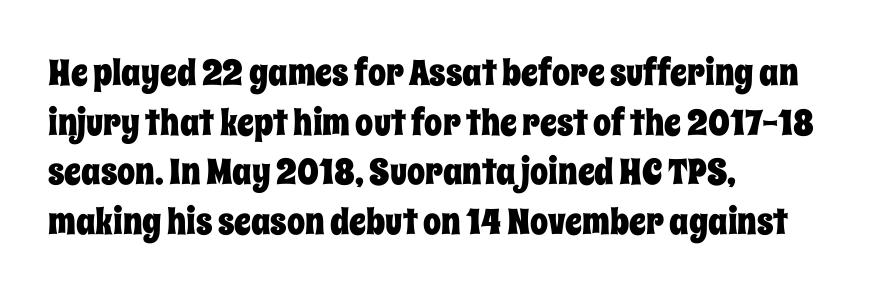
Bare-footed words on every line. Evenly set lines give the paragraph a standard silhouette. Designer's note — italics off, roman on. The tracking reads as untouched default to a designer's eye.
